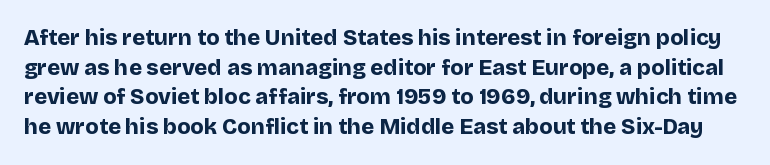
The image shows 22 px bold type, upright; set normal line spacing (1.35x), normal letter spacing, not underlined.
